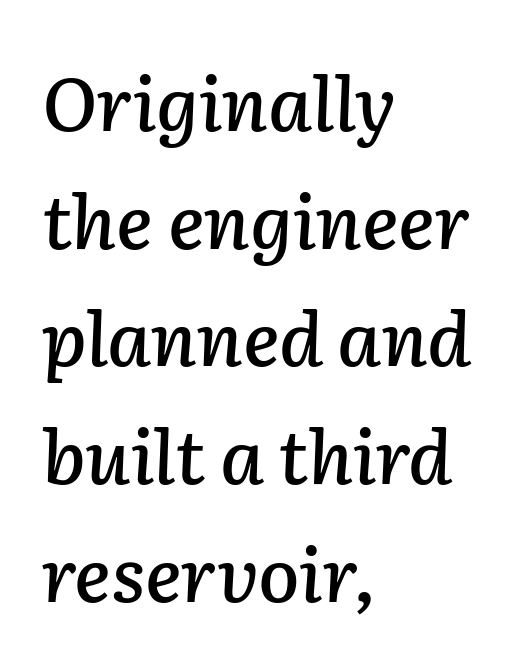
Q: Is the text italic (slanted)? A: Yes, it leans right by about 2 degrees.
Q: Is the text underlined? A: No.
Q: How is the paragraph aligned? A: Left-aligned.
Q: Is the spacing between letters normal or unusually wide? A: Normal.
Q: Is the spacing between lines tight, normal or loose? A: Normal.
Q: Width (condensed, normal, or wide)? A: Normal.
Q: Stroke contrast? A: Low.
Q: x-height? A: Medium.
Q: Monospaced? A: No.
